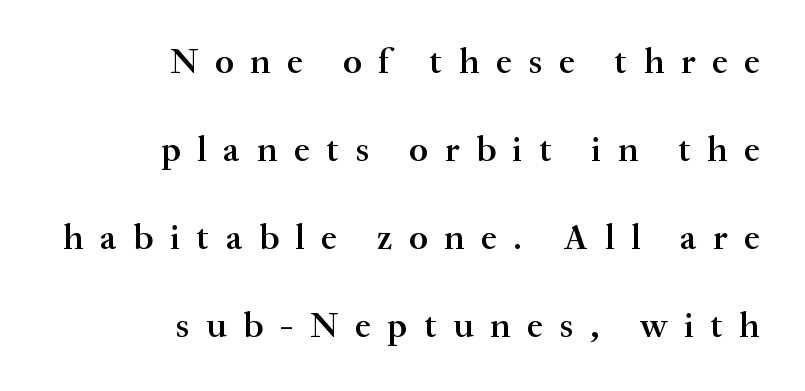
Rendered with straight, roman letterforms. Check the space under the baseline: it is left empty. Does the type have serifs? Yes, each stem ends in a small foot. Is there much room between lines? Yes — plenty of vertical air separates them. Think of a printed novel: that variable character pitch is what you see here.
